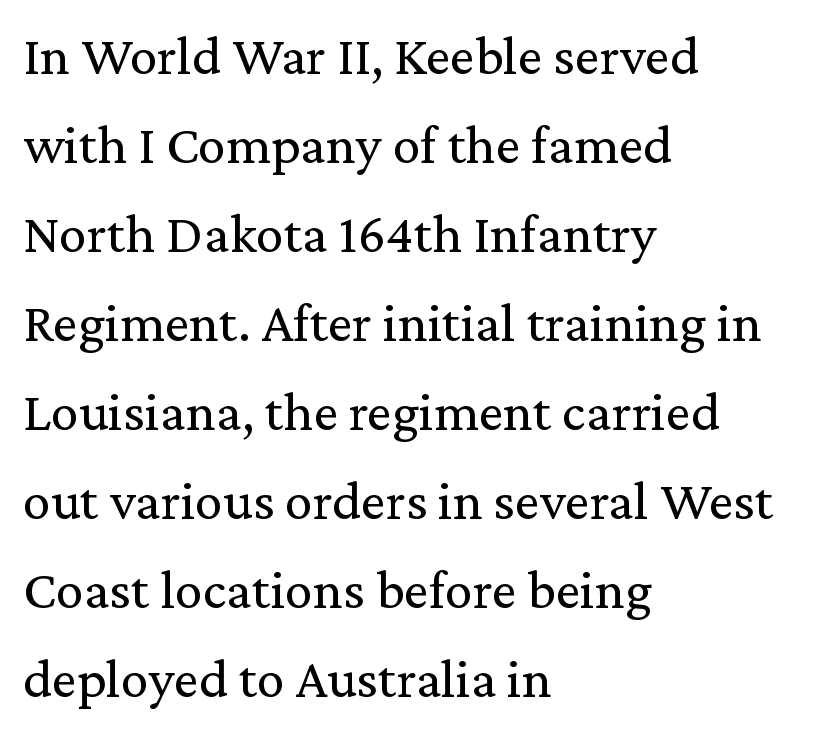
Q: Is the text bold? A: No.
Q: Is the text italic (slanted)? A: No, it is upright.
Q: Is the typeface a serif or a sans-serif typeface? A: Serif.
Q: Is the text underlined? A: No.
Q: How is the paragraph aligned? A: Left-aligned.
Q: Is the spacing between letters normal or unusually wide? A: Normal.
Q: Is the spacing between lines tight, normal or loose? A: Normal.
Q: Width (condensed, normal, or wide)? A: Normal.
Q: Stroke contrast? A: Medium.
Q: x-height? A: Medium.
Q: Monospaced? A: No.
